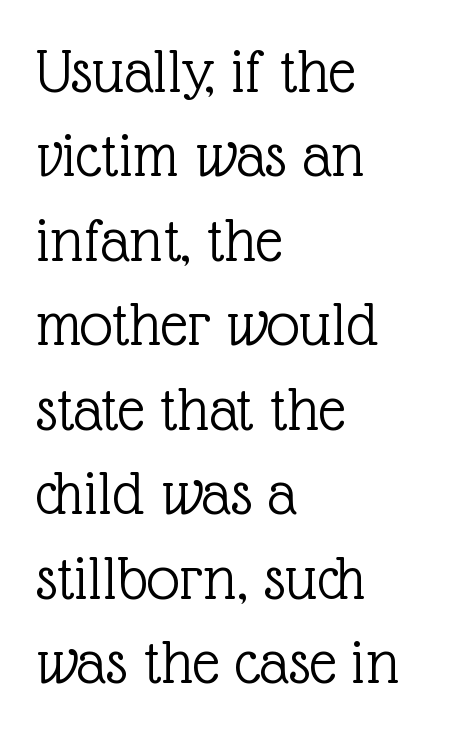
The image shows 66 px light serif type, upright; set left-aligned, normal line spacing (1.28x), normal letter spacing, not underlined; a medium x-height.
